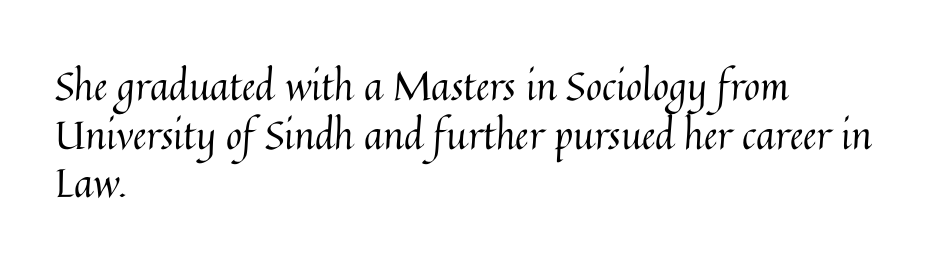
{"bold": "no", "weight": "regular", "width": "normal", "stroke_contrast": "medium", "x_height": "medium", "monospaced": "no", "underline": "no", "align": "left", "line_spacing": "normal", "line_spacing_ratio": 1.25, "letter_spacing": "normal", "letter_spacing_em": 0.0, "glyph_px": 39}
